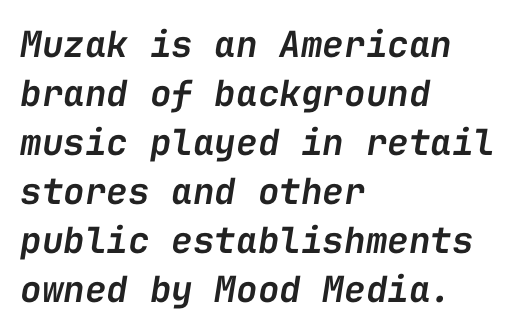
One glance says typical: line gaps are just what's usual. You could count columns in this text — the font is strictly monospaced. The baseline area is clear. The font's italic variant was chosen for this text. Reading down the block, your eye returns to a fixed left position each line. The letters are semibold — heavier than regular but short of a full bold.
